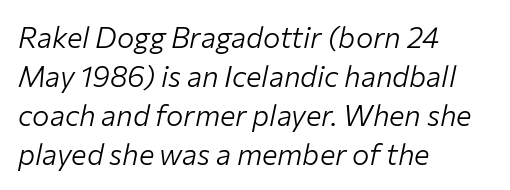
{"italic": "yes", "lean": "right", "slant_degrees": 12, "bold": "no", "weight": "light", "width": "normal", "stroke_contrast": "low", "x_height": "medium", "monospaced": "no", "underline": "no", "align": "left", "line_spacing": "normal", "line_spacing_ratio": 1.35, "letter_spacing": "normal", "letter_spacing_em": 0.0, "glyph_px": 29}
